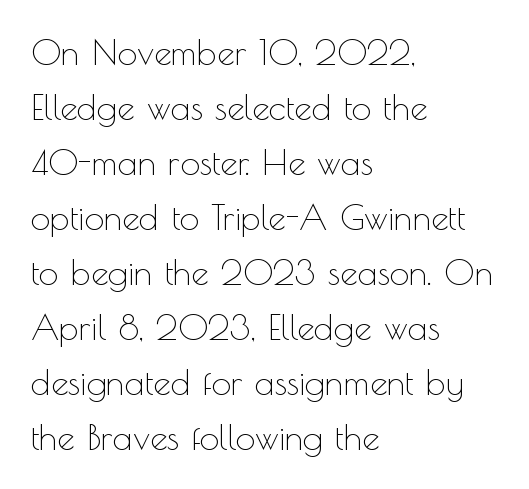
{"serif": "no", "italic": "no", "bold": "no", "weight": "thin", "width": "normal", "x_height": "small", "monospaced": "no", "underline": "no", "align": "left", "line_spacing": "normal", "line_spacing_ratio": 1.57, "letter_spacing": "normal", "letter_spacing_em": 0.0, "glyph_px": 35}
